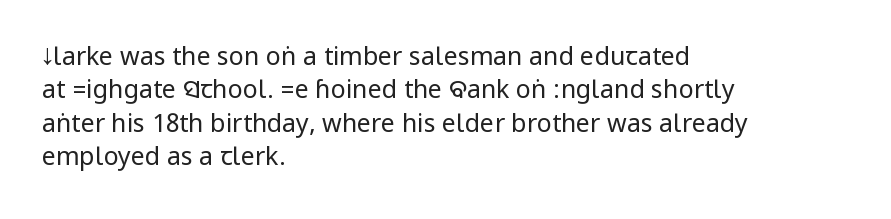
{"italic": "no", "bold": "no", "underline": "no", "align": "left", "line_spacing": "normal", "line_spacing_ratio": 1.34, "letter_spacing": "normal", "letter_spacing_em": 0.0, "glyph_px": 25}
